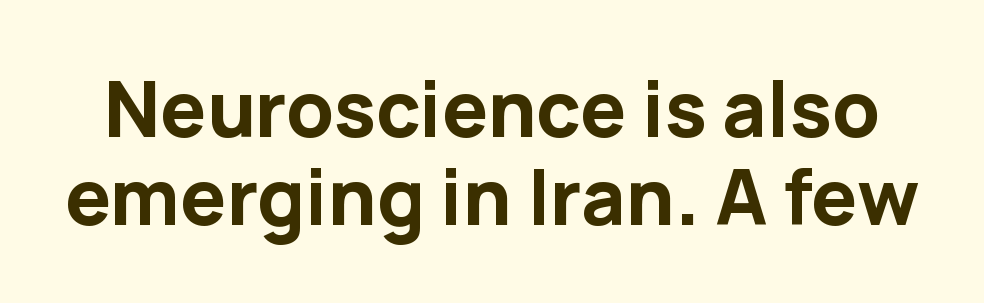
The image shows 77 px bold sans-serif type, upright; set tight line spacing (1.14x), normal letter spacing, not underlined; low stroke contrast and a medium x-height.
